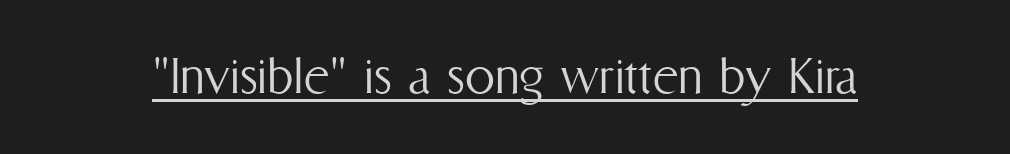
{"italic": "no", "bold": "no", "weight": "light", "width": "condensed", "stroke_contrast": "medium", "x_height": "medium", "monospaced": "no", "underline": "yes", "letter_spacing": "normal", "letter_spacing_em": 0.0, "glyph_px": 60}
